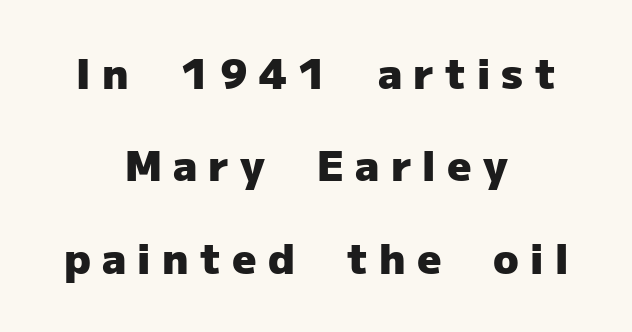
Both edges are ragged and mirror each other, which tells us the setting is centered. The letterforms stand isolated, each surrounded by extra space. These lines are rendered in a variable-pitch font. The typesetting leans heavy: a genuine bold.
